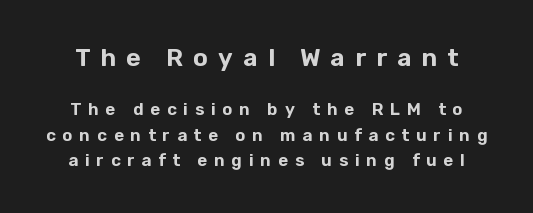
{"italic": "no", "underline": "no", "line_spacing": "normal", "line_spacing_ratio": 1.49, "letter_spacing": "wide", "letter_spacing_em": 0.4, "larger_block": "first", "size_ratio": 1.47, "glyph_px": 25}
